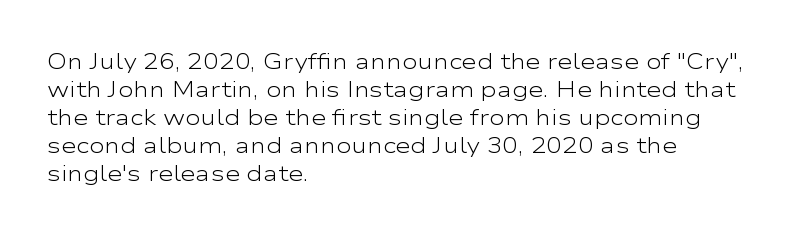
The image shows 21 px text type, upright; set left-aligned, normal line spacing (1.33x), normal letter spacing, not underlined.
